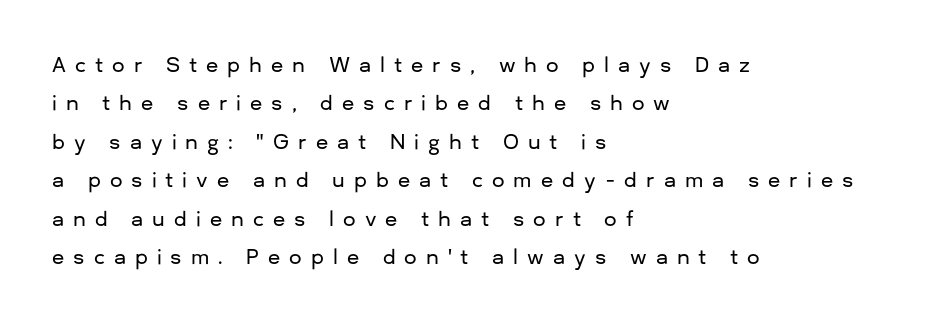
The image shows 20 px text type, upright; set left-aligned, loose line spacing (1.92x), unusually wide letter spacing (+0.45 em), not underlined.
